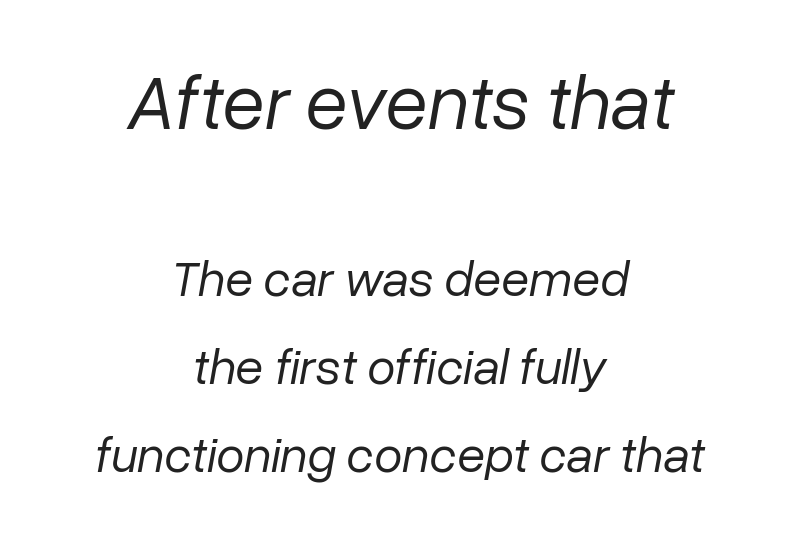
The image shows 77 px regular-weight type, italic (leaning right); set centered, line spacing 1.73x, normal letter spacing, not underlined; the first (top) block is 1.51x larger; low stroke contrast and a medium x-height.
